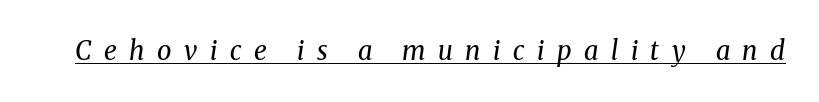
The image shows 26 px text type, italic (leaning right); set unusually wide letter spacing (+0.48 em), underlined.
